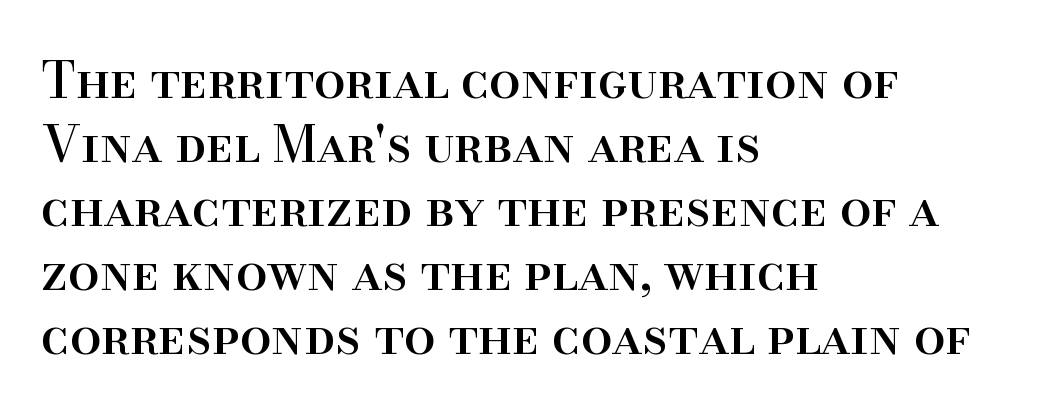
{"serif": "yes", "italic": "no", "width": "normal", "stroke_contrast": "high", "x_height": "small", "monospaced": "no", "underline": "no", "align": "left", "line_spacing": "normal", "line_spacing_ratio": 1.28, "letter_spacing": "normal", "letter_spacing_em": 0.0, "glyph_px": 50}
